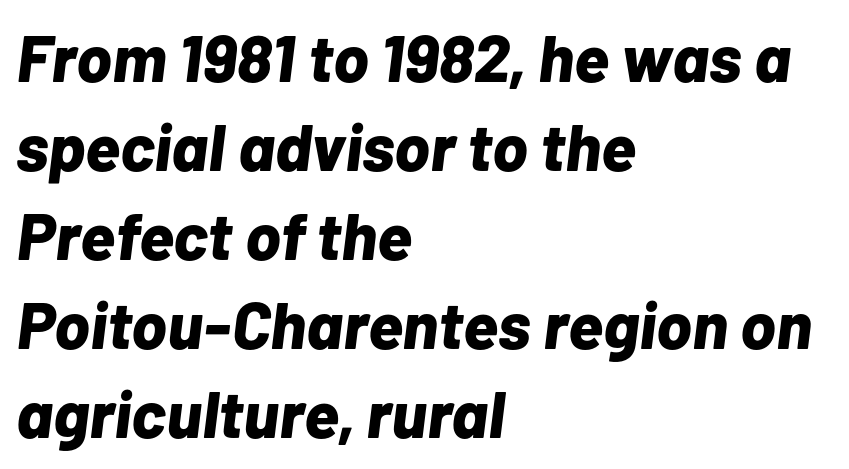
The image shows 66 px bold type, italic (leaning right); set left-aligned, normal line spacing (1.35x), normal letter spacing, not underlined; low stroke contrast and a medium x-height.
